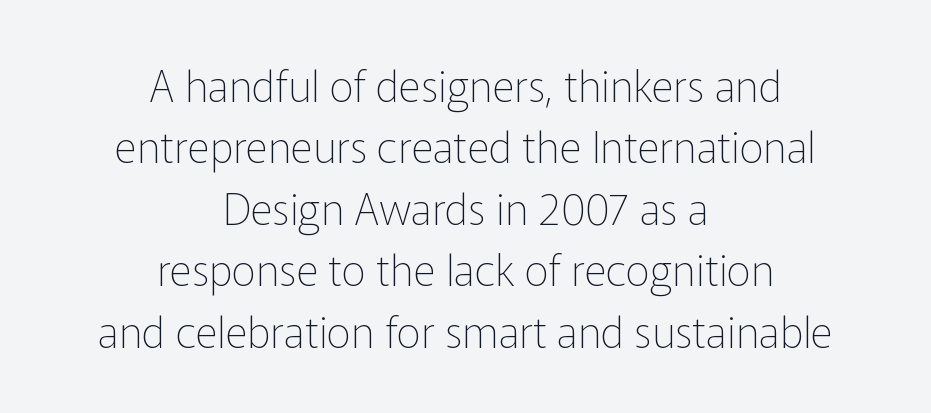
Is this a heavy cut? Hardly; it is regular or lighter. This is roman type, the default non-slanted kind. Words appear dense and cohesive because spacing is normal. These lines are rendered in a variable-pitch font. No word sits above an underline. Evenly set lines give the paragraph a standard silhouette.
